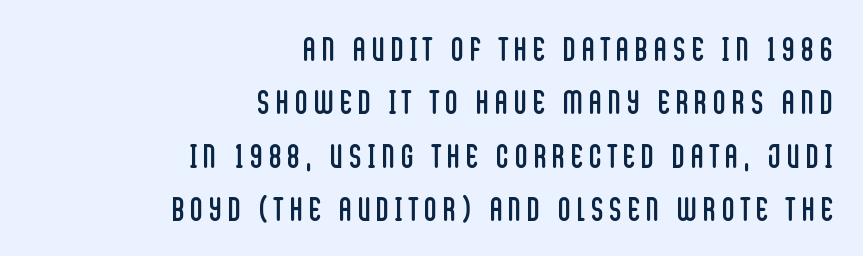
The image shows 34 px regular-weight, condensed sans-serif type, upright; set right-aligned, normal line spacing (1.57x), not underlined; low stroke contrast and a large x-height.
